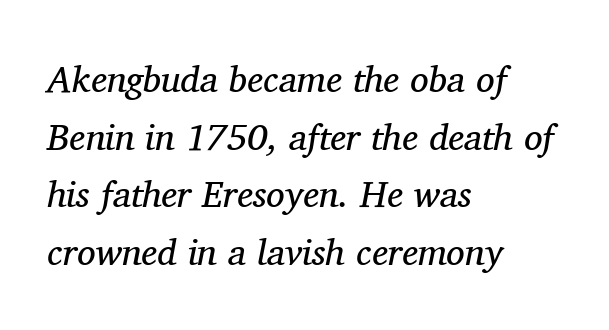
The image shows 37 px regular-weight serif type, italic (leaning right); set left-aligned, normal line spacing (1.56x), normal letter spacing, not underlined; medium stroke contrast and a medium x-height.
